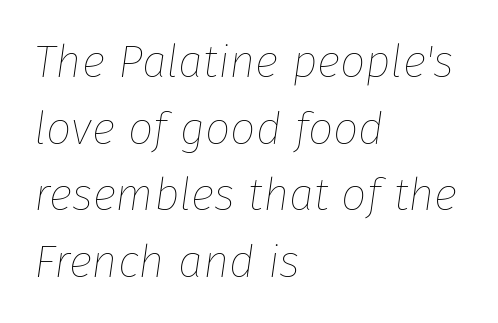
The passage shown leans; its letterforms are oblique. Plain, unruled lines of type. Regular leading. The rendering uses natural spacing where letterforms have individual widths. Teacher's note: observe the even left margin — that is flush-left alignment. Is the type heavy? It reads as light-to-regular instead.
